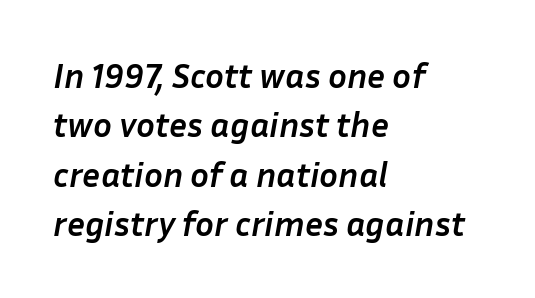
The image shows 35 px semibold type, italic (leaning right); set left-aligned, normal line spacing (1.41x), normal letter spacing, not underlined; low stroke contrast and a medium x-height.
